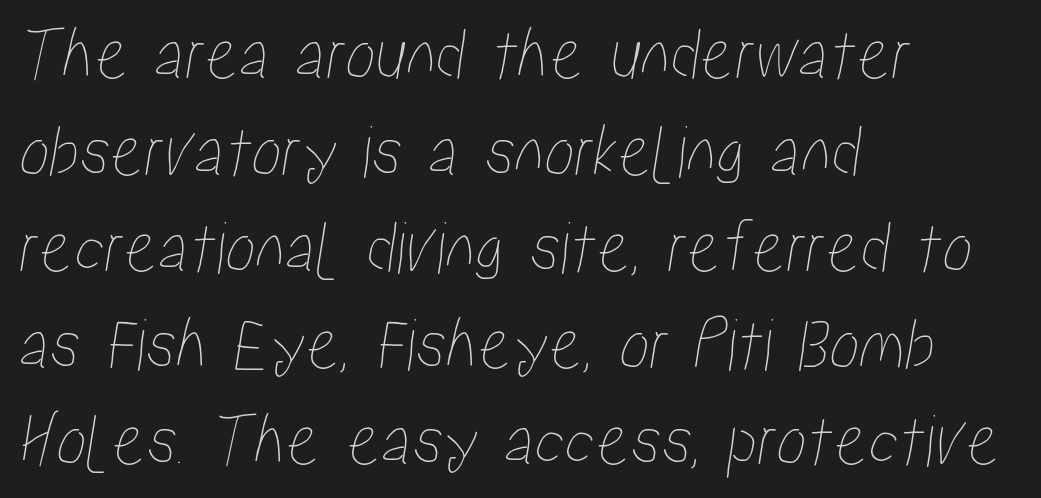
{"width": "condensed", "stroke_contrast": "low", "x_height": "medium", "monospaced": "no", "underline": "no", "align": "left", "line_spacing": "normal", "line_spacing_ratio": 1.27, "letter_spacing": "normal", "letter_spacing_em": 0.0, "glyph_px": 76}
